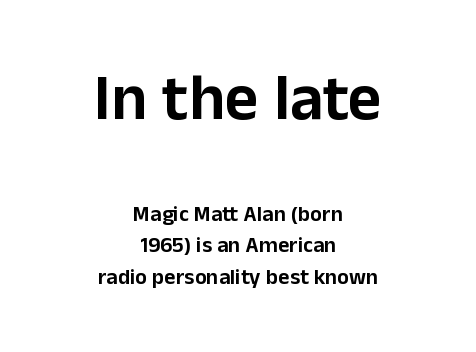
Q: Is the text italic (slanted)? A: No, it is upright.
Q: Is the typeface a serif or a sans-serif typeface? A: Sans-serif.
Q: Is the text underlined? A: No.
Q: How is the paragraph aligned? A: Centered.
Q: Is the spacing between letters normal or unusually wide? A: Normal.
Q: Is the spacing between lines tight, normal or loose? A: Normal.
Q: Which block of text is set in a larger size, the first (top) or the second (bottom)? A: The first (top) one.
Q: Width (condensed, normal, or wide)? A: Normal.
Q: Stroke contrast? A: Low.
Q: x-height? A: Medium.
Q: Monospaced? A: No.
